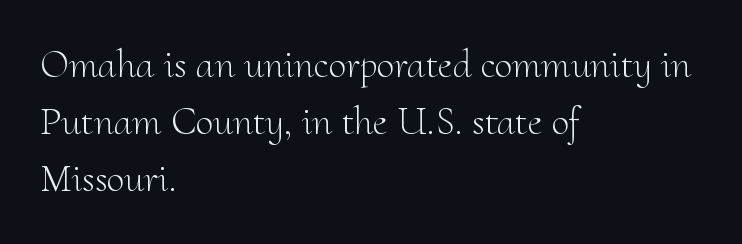
You can tell it's not italic because the verticals are truly vertical. Nothing heavy about these letters — not bold at all. Reading down the block, your eye returns to a fixed left position each line. The type is set solid horizontally, with unmodified tracking. Typographically, this falls in the serif category.
